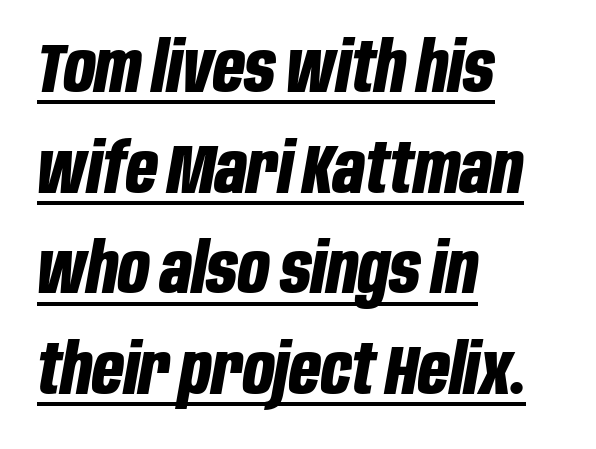
{"italic": "yes", "lean": "right", "slant_degrees": 10, "bold": "yes", "weight": "bold", "width": "condensed", "stroke_contrast": "low", "x_height": "large", "monospaced": "no", "underline": "yes", "align": "left", "line_spacing": "normal", "line_spacing_ratio": 1.46, "letter_spacing": "normal", "letter_spacing_em": 0.0, "glyph_px": 69}
